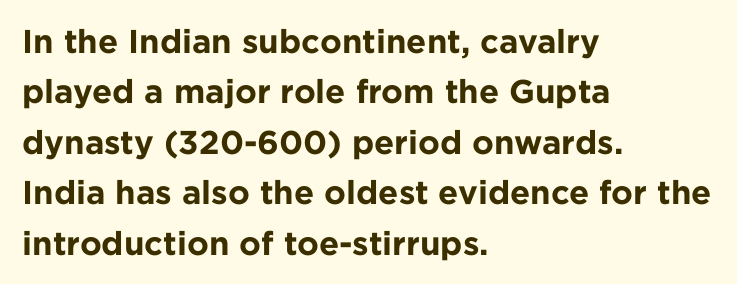
Tracking value appears to be zero — textbook default spacing. The rendering uses a moderate line-height, typical for paragraphs. This is the regular roman posture of the typeface. Nobody drew a line under any word here. Here the designer chose a conventional face with non-uniform glyph widths.
